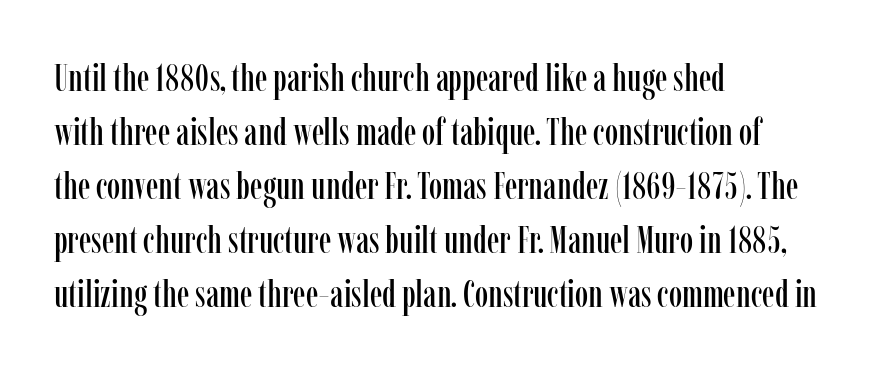
Q: Is the text italic (slanted)? A: No, it is upright.
Q: Is the typeface a serif or a sans-serif typeface? A: Serif.
Q: Is the text underlined? A: No.
Q: How is the paragraph aligned? A: Left-aligned.
Q: Is the spacing between letters normal or unusually wide? A: Normal.
Q: Is the spacing between lines tight, normal or loose? A: Normal.
Q: Width (condensed, normal, or wide)? A: Condensed.
Q: Stroke contrast? A: Low.
Q: x-height? A: Medium.
Q: Monospaced? A: No.
